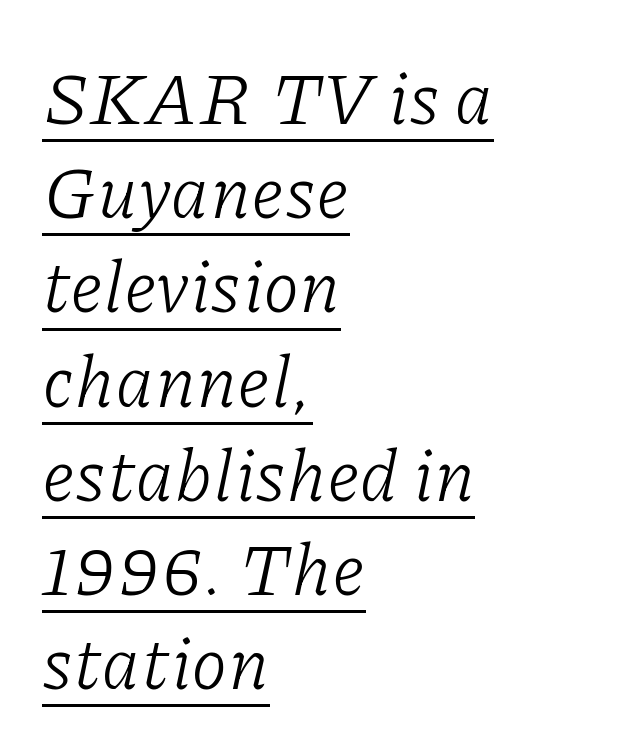
{"serif": "yes", "italic": "yes", "lean": "right", "slant_degrees": 11, "bold": "no", "weight": "light", "width": "normal", "stroke_contrast": "low", "x_height": "medium", "monospaced": "no", "underline": "yes", "align": "left", "line_spacing": "normal", "line_spacing_ratio": 1.29, "letter_spacing": "normal", "letter_spacing_em": 0.0, "glyph_px": 73}
